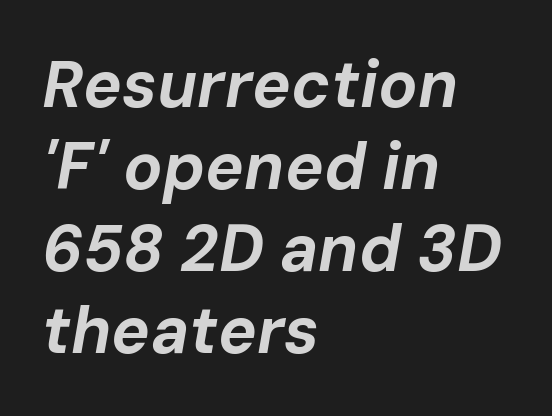
{"italic": "yes", "lean": "right", "slant_degrees": 10, "bold": "yes", "weight": "bold", "width": "normal", "stroke_contrast": "low", "x_height": "medium", "monospaced": "no", "underline": "no", "align": "left", "line_spacing": "normal", "line_spacing_ratio": 1.26, "letter_spacing": "normal", "letter_spacing_em": 0.0, "glyph_px": 65}
